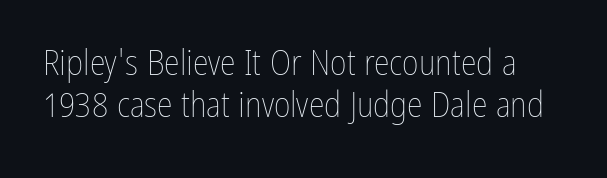
Q: Is the text bold? A: No.
Q: Is the text italic (slanted)? A: No, it is upright.
Q: Is the text underlined? A: No.
Q: Is the spacing between letters normal or unusually wide? A: Normal.
Q: Width (condensed, normal, or wide)? A: Condensed.
Q: Stroke contrast? A: Low.
Q: x-height? A: Medium.
Q: Monospaced? A: No.
